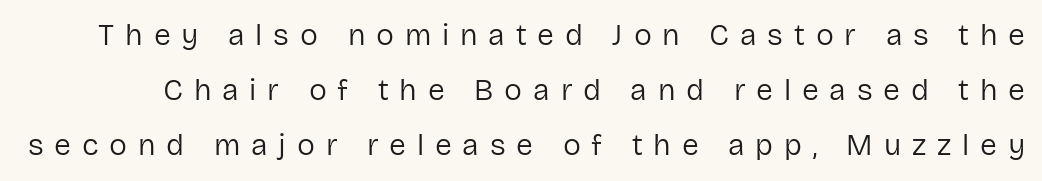
{"serif": "no", "italic": "no", "bold": "no", "weight": "regular", "width": "normal", "stroke_contrast": "low", "x_height": "medium", "monospaced": "no", "underline": "no", "line_spacing_ratio": 1.83, "letter_spacing": "wide", "letter_spacing_em": 0.36, "glyph_px": 30}
